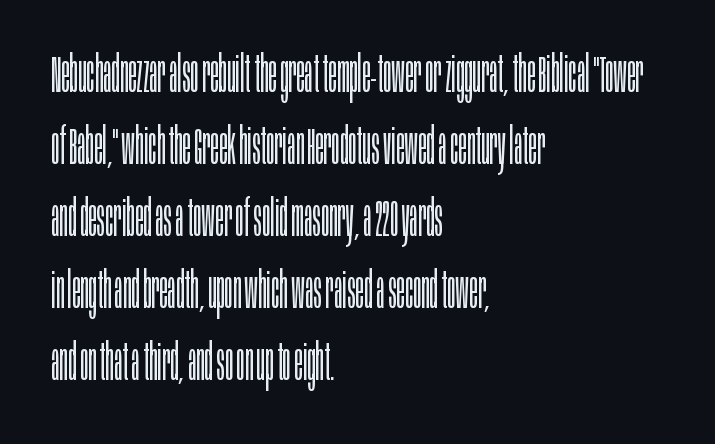
Q: Is the text bold? A: No.
Q: Is the text italic (slanted)? A: No, it is upright.
Q: Is the typeface a serif or a sans-serif typeface? A: Sans-serif.
Q: Is the text underlined? A: No.
Q: How is the paragraph aligned? A: Left-aligned.
Q: Is the spacing between letters normal or unusually wide? A: Normal.
Q: Is the spacing between lines tight, normal or loose? A: Normal.
Q: Width (condensed, normal, or wide)? A: Condensed.
Q: Stroke contrast? A: Low.
Q: x-height? A: Large.
Q: Monospaced? A: No.
